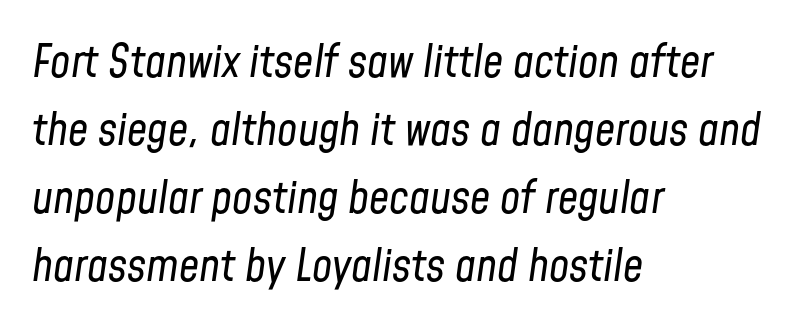
Q: Is the text bold? A: No.
Q: Is the text italic (slanted)? A: Yes, it leans right by about 8 degrees.
Q: Is the text underlined? A: No.
Q: How is the paragraph aligned? A: Left-aligned.
Q: Is the spacing between letters normal or unusually wide? A: Normal.
Q: Is the spacing between lines tight, normal or loose? A: Normal.
Q: Width (condensed, normal, or wide)? A: Condensed.
Q: Stroke contrast? A: Low.
Q: x-height? A: Medium.
Q: Monospaced? A: No.
